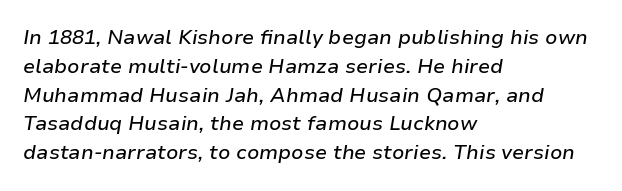
Q: Is the text italic (slanted)? A: Yes, it leans right by about 9 degrees.
Q: Is the text underlined? A: No.
Q: How is the paragraph aligned? A: Left-aligned.
Q: Is the spacing between letters normal or unusually wide? A: Normal.
Q: Is the spacing between lines tight, normal or loose? A: Normal.
